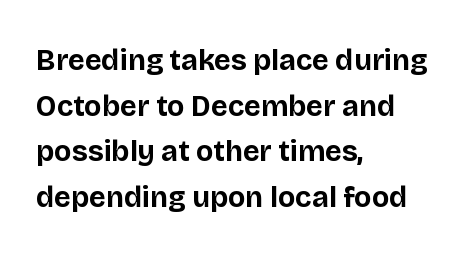
Q: Is the text bold? A: Yes.
Q: Is the text italic (slanted)? A: No, it is upright.
Q: Is the typeface a serif or a sans-serif typeface? A: Sans-serif.
Q: Is the text underlined? A: No.
Q: How is the paragraph aligned? A: Left-aligned.
Q: Is the spacing between letters normal or unusually wide? A: Normal.
Q: Is the spacing between lines tight, normal or loose? A: Normal.
Q: Width (condensed, normal, or wide)? A: Normal.
Q: Stroke contrast? A: Low.
Q: x-height? A: Large.
Q: Monospaced? A: No.
